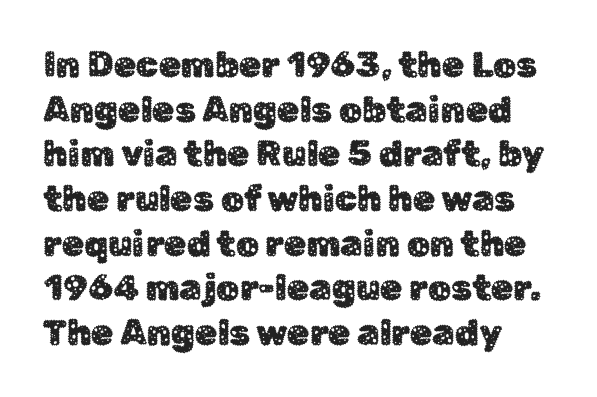
The rendering anchors every line to the left-hand side. You can tell it's not italic because the verticals are truly vertical. The zone under the glyphs is completely vacant. This sample uses plain, unmodified letter spacing.
